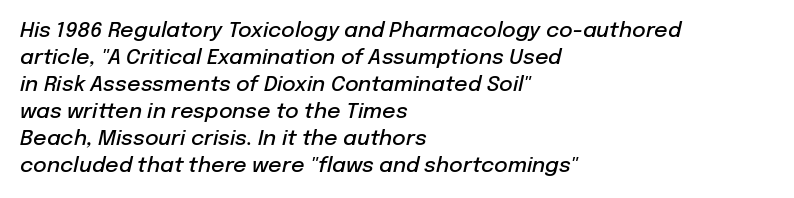
Q: Is the text bold? A: Semi-bold.
Q: Is the text italic (slanted)? A: Yes, it leans right by about 12 degrees.
Q: Is the text underlined? A: No.
Q: How is the paragraph aligned? A: Left-aligned.
Q: Is the spacing between letters normal or unusually wide? A: Normal.
Q: Is the spacing between lines tight, normal or loose? A: Normal.
